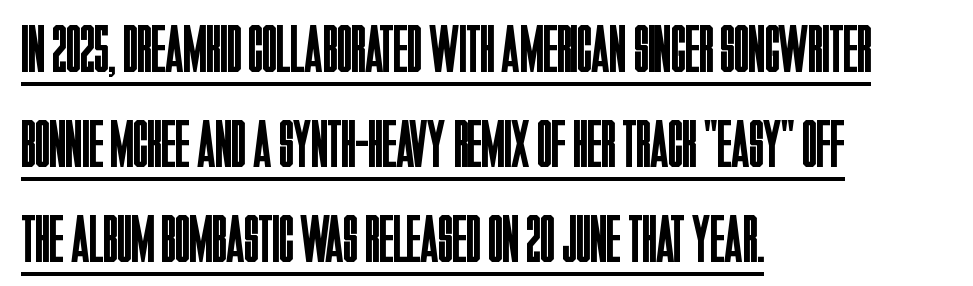
{"serif": "no", "italic": "no", "bold": "no", "weight": "regular", "width": "condensed", "stroke_contrast": "low", "x_height": "large", "monospaced": "no", "underline": "yes", "align": "left", "line_spacing": "normal", "line_spacing_ratio": 1.42, "letter_spacing": "normal", "letter_spacing_em": 0.0, "glyph_px": 67}
